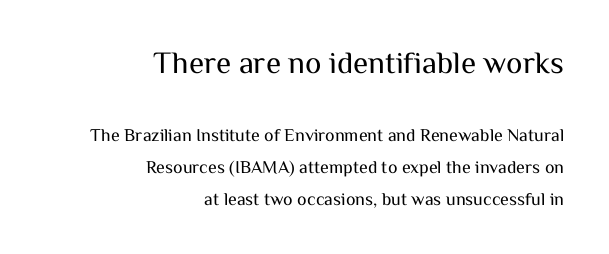
Note the varied advance widths — an 'i' is clearly narrower than an 'm'. Does the type have serifs? No, each stem ends abruptly. Tracking value appears to be zero — textbook default spacing. The cut favours lightness, reaching ordinary text weight at its darkest.
